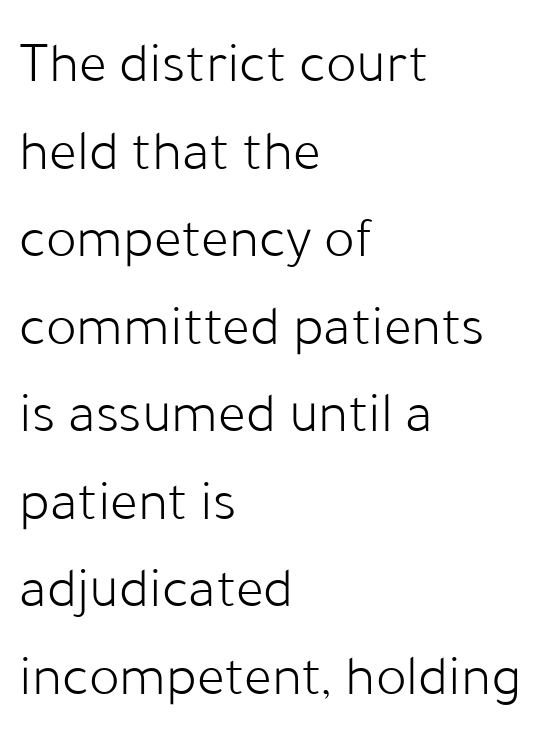
The image shows 58 px light sans-serif type, upright; set left-aligned, normal line spacing (1.51x), normal letter spacing, not underlined; low stroke contrast and a medium x-height.
